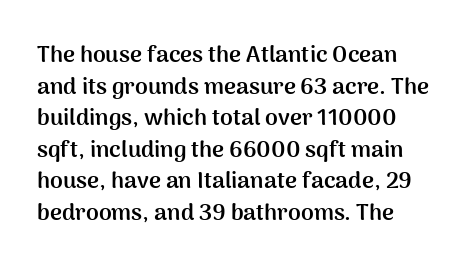
Vertically, the passage feels balanced, rows spaced as you'd expect. I'd describe the lettering as bold — thick and assertive. Letters rest on an invisible, unmarked baseline. There is no visible air inserted between adjacent glyphs. Posture: upright roman.
